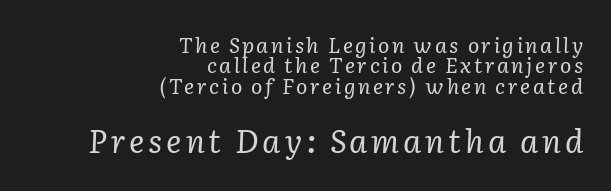
The image shows 32 px regular-weight serif type, italic (leaning right); set right-aligned, tight line spacing (0.97x), not underlined; the second (bottom) block is 1.52x larger; low stroke contrast and a medium x-height.
